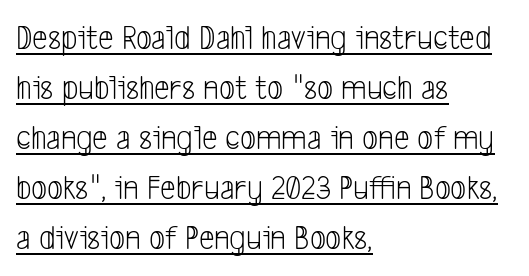
A baseline rule has been typeset under these characters. These lines keep a tight, regular rhythm from letter to letter. Successive baselines arrive at the customary interval. This rendering employs a face without finishing strokes, i.e., a sans-serif. Unbolded letterforms with no extra heft.
